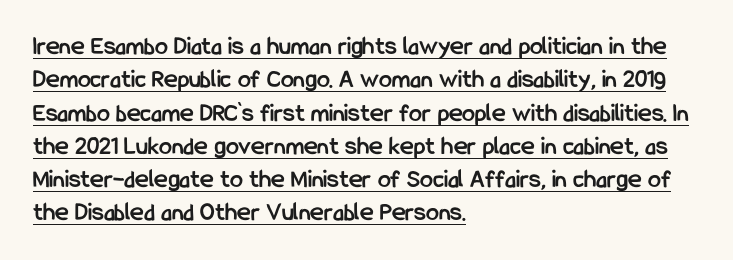
The rows are spaced the way most documents space them. The face used here appears with an underline applied. The tracking reads as untouched default to a designer's eye. Set as a true bold cut, around the 700 mark. Short and long lines alike share a common starting point at left. A roman cut, with each character standing at attention.
